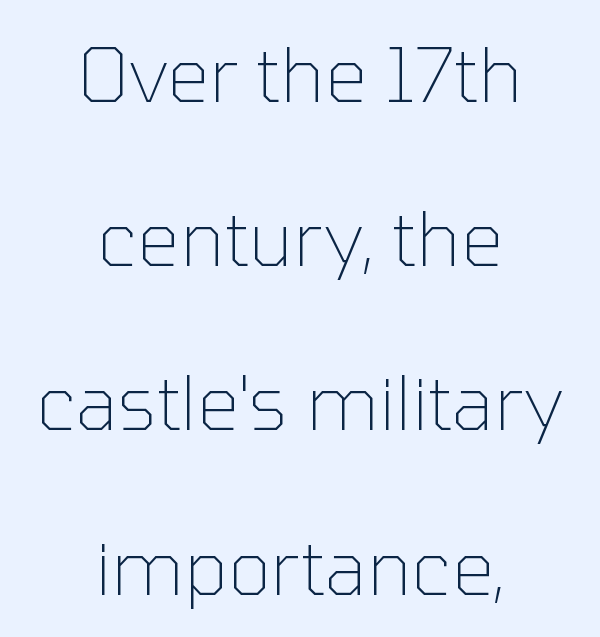
{"serif": "no", "italic": "no", "bold": "no", "weight": "thin", "width": "normal", "stroke_contrast": "low", "x_height": "medium", "monospaced": "no", "underline": "no", "align": "center", "line_spacing": "loose", "line_spacing_ratio": 2.19, "letter_spacing": "normal", "letter_spacing_em": 0.0, "glyph_px": 75}
